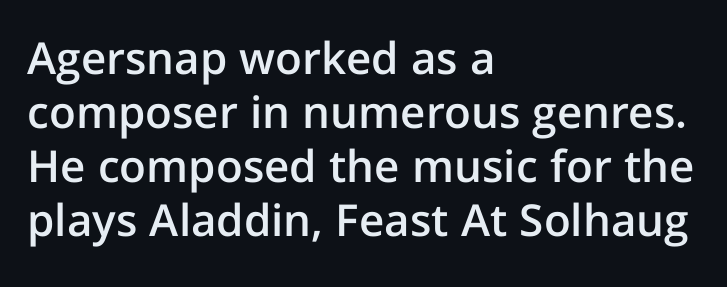
The image shows 44 px semibold sans-serif type, upright; set left-aligned, line spacing 1.23x, normal letter spacing, not underlined; low stroke contrast and a medium x-height.
